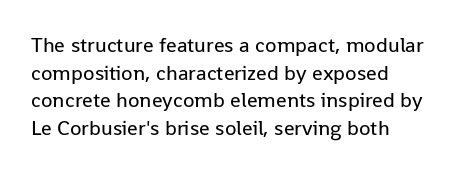
Q: Is the text bold? A: No.
Q: Is the text italic (slanted)? A: No, it is upright.
Q: Is the text underlined? A: No.
Q: How is the paragraph aligned? A: Left-aligned.
Q: Is the spacing between letters normal or unusually wide? A: Normal.
Q: Is the spacing between lines tight, normal or loose? A: Normal.
